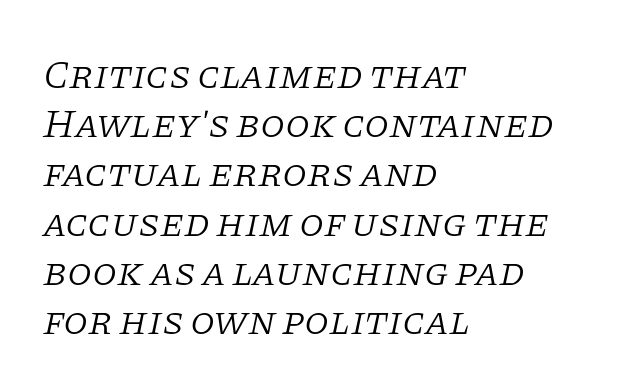
{"serif": "yes", "italic": "yes", "lean": "right", "slant_degrees": 11, "bold": "no", "weight": "light", "width": "normal", "stroke_contrast": "low", "x_height": "large", "monospaced": "no", "underline": "no", "align": "left", "line_spacing_ratio": 1.23, "letter_spacing": "normal", "letter_spacing_em": 0.0, "glyph_px": 40}
